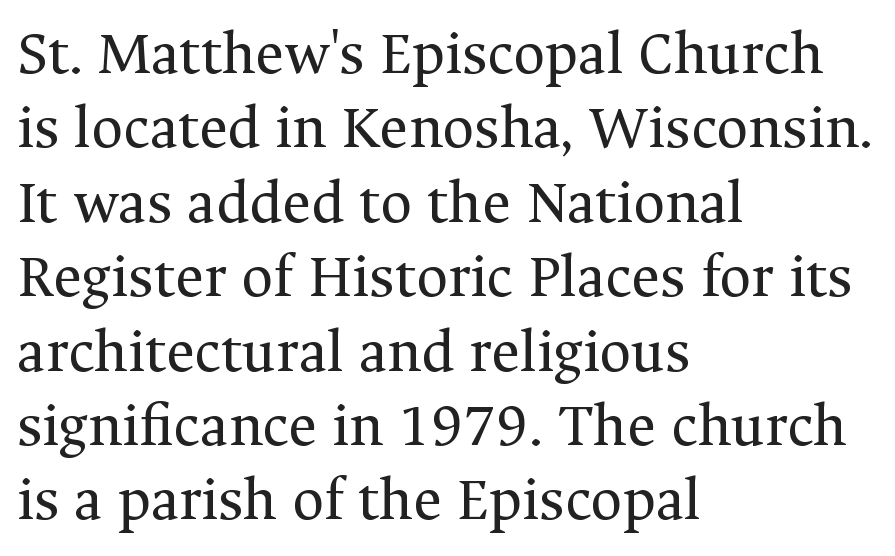
The image shows 62 px regular-weight serif type, upright; set left-aligned, line spacing 1.2x, normal letter spacing, not underlined; medium stroke contrast and a medium x-height.
